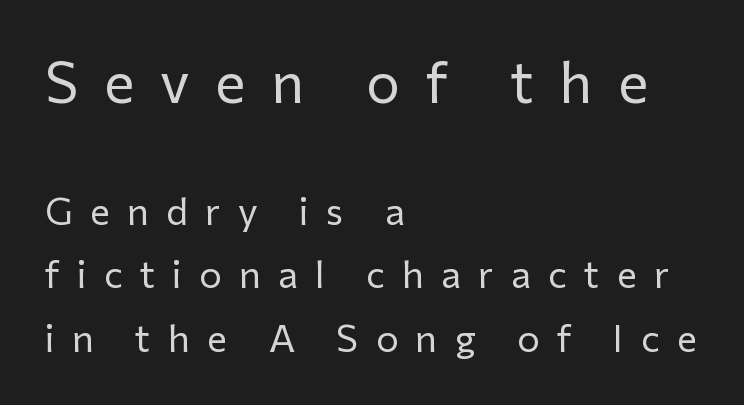
The image shows 57 px regular-weight sans-serif type, upright; set left-aligned, normal line spacing (1.67x), unusually wide letter spacing (+0.45 em), not underlined; the first (top) block is 1.5x larger; low stroke contrast and a medium x-height.
